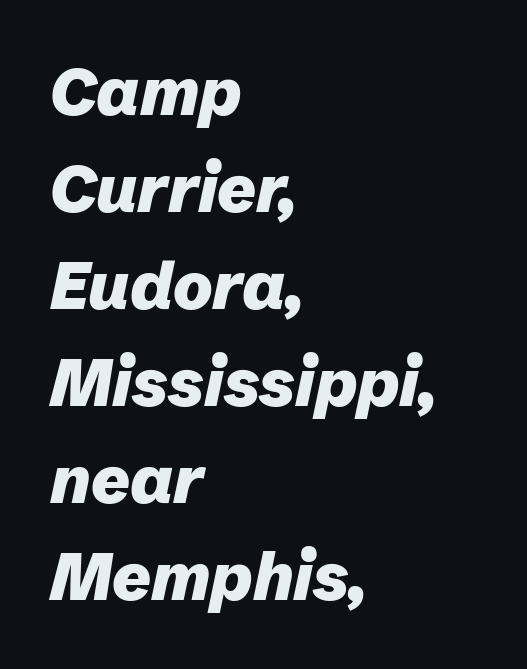
Q: Is the text bold? A: Yes.
Q: Is the text italic (slanted)? A: Yes, it leans right by about 12 degrees.
Q: Is the text underlined? A: No.
Q: How is the paragraph aligned? A: Left-aligned.
Q: Is the spacing between letters normal or unusually wide? A: Normal.
Q: Is the spacing between lines tight, normal or loose? A: Normal.
Q: Width (condensed, normal, or wide)? A: Normal.
Q: Stroke contrast? A: Low.
Q: x-height? A: Medium.
Q: Monospaced? A: No.
